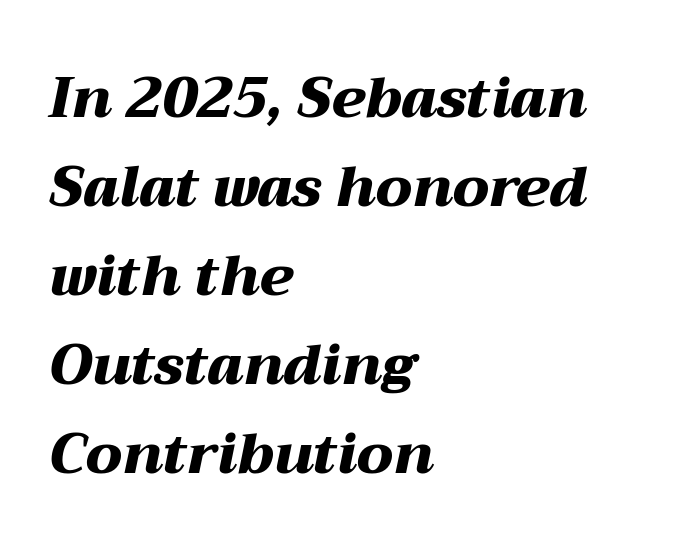
On the weight axis this lands at bold, roughly 700. One-word summary of the alignment: left. Check under the words: just untouched page. Varying glyph widths throughout — classic text-font behaviour. The font's italic variant was chosen for this text. The line-height multiplier appears to be the usual default.
